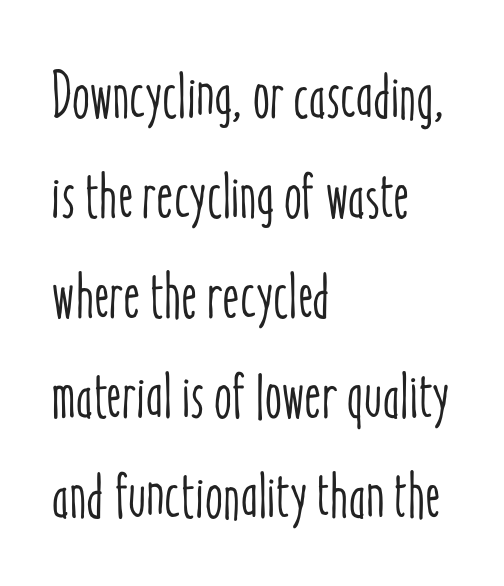
The image shows 65 px condensed type, upright; set left-aligned, normal line spacing (1.54x), normal letter spacing, not underlined; low stroke contrast and a medium x-height.
